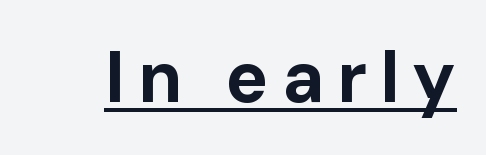
{"serif": "no", "italic": "no", "bold": "yes", "weight": "bold", "width": "normal", "stroke_contrast": "low", "x_height": "medium", "monospaced": "no", "underline": "yes", "glyph_px": 72}
